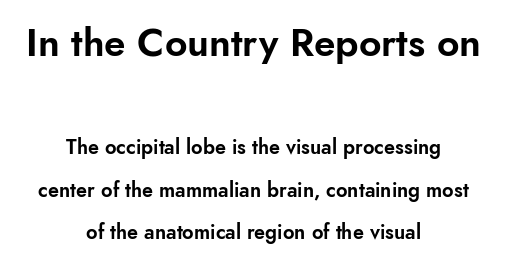
{"serif": "no", "italic": "no", "width": "normal", "stroke_contrast": "low", "x_height": "small", "monospaced": "no", "underline": "no", "align": "center", "line_spacing": "loose", "line_spacing_ratio": 2.13, "letter_spacing": "normal", "letter_spacing_em": 0.0, "larger_block": "first", "size_ratio": 1.95, "glyph_px": 39}
